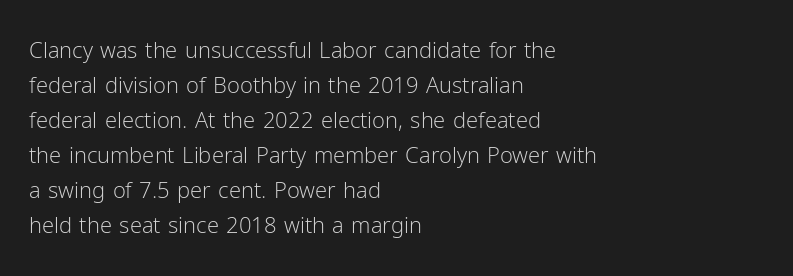
Every stem runs plumb, perpendicular to the baseline. Ink coverage per letter is moderate at most. Does extra space separate the letters? No, they use regular spacing. Line starts are locked; line ends wander. If you measured baseline to baseline, you'd find a middling distance.
